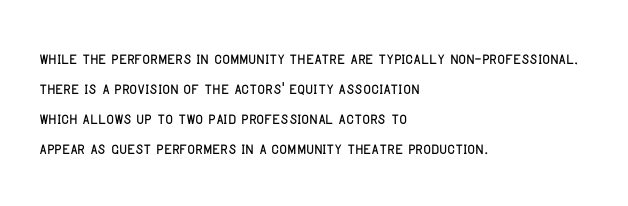
The gaps between neighbouring characters are ordinary and unremarkable. This rendering uses left alignment, leaving the right contour irregular. Horizontal bands of white between lines are of average thickness. The strip under each line holds only bare page. It's the straight-up-and-down kind of type.
